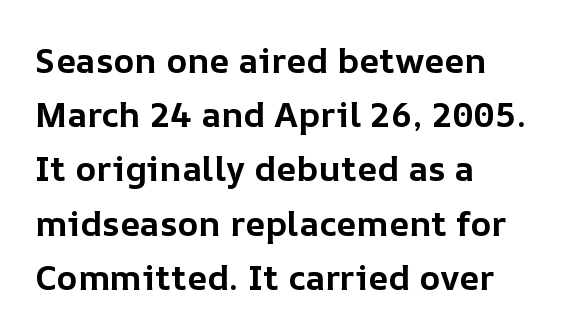
Do the characters align in a grid? No, the font is proportional. When letters stand straight like this, we call the style roman or upright. In terms of letterspacing, this is plain default setting. Short and long lines alike share a common starting point at left. Successive baselines arrive at the customary interval. Any mark beneath the type? The region is blank.
